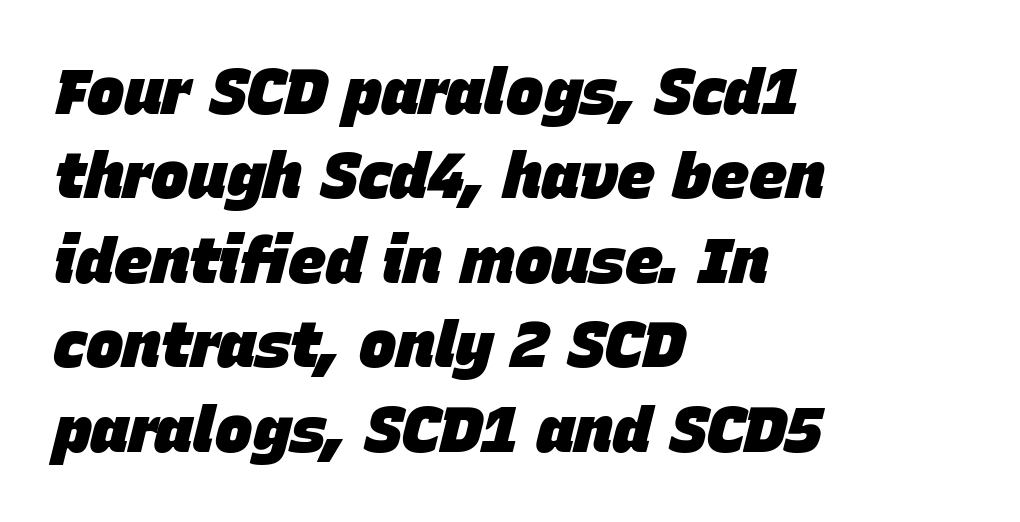
Looks like regular typesetting: each glyph gets only the width it needs. The paragraph shown leans on its left margin. A typesetter would call this leading conventional body-copy spacing. This rendering leaves character spacing at its baseline value.
